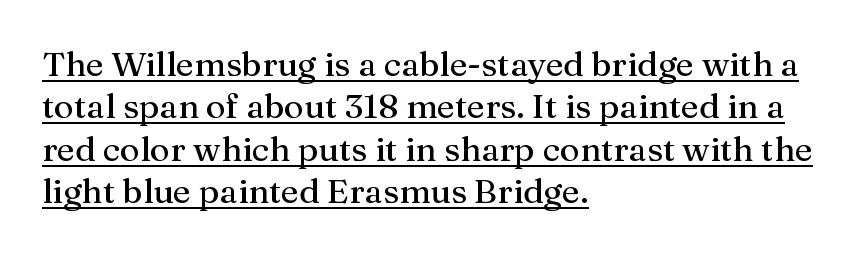
Check where the strokes stop: tiny serifs finish them off. The lines are quadded left. Students, observe the line beneath the letters — that is underlining. Notice how descenders clear the ascenders below comfortably — that's standard leading. The letters sit at their default tracking, neither squeezed nor spread.
